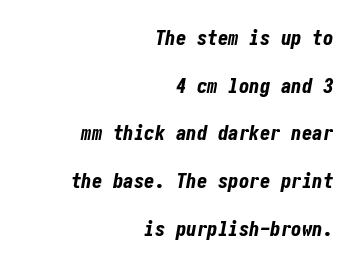
The image shows 21 px bold type, italic (leaning right); set right-aligned, loose line spacing (2.27x), normal letter spacing, not underlined.
